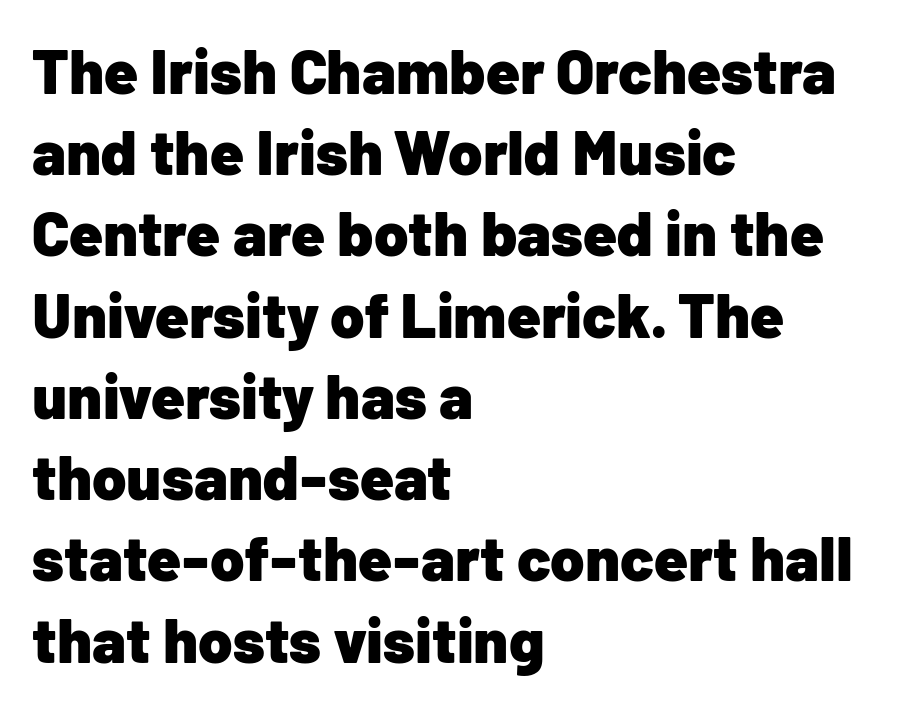
{"serif": "no", "italic": "no", "bold": "yes", "weight": "heavy", "width": "normal", "stroke_contrast": "low", "x_height": "medium", "monospaced": "no", "underline": "no", "align": "left", "line_spacing": "normal", "line_spacing_ratio": 1.31, "letter_spacing": "normal", "letter_spacing_em": 0.0, "glyph_px": 62}
